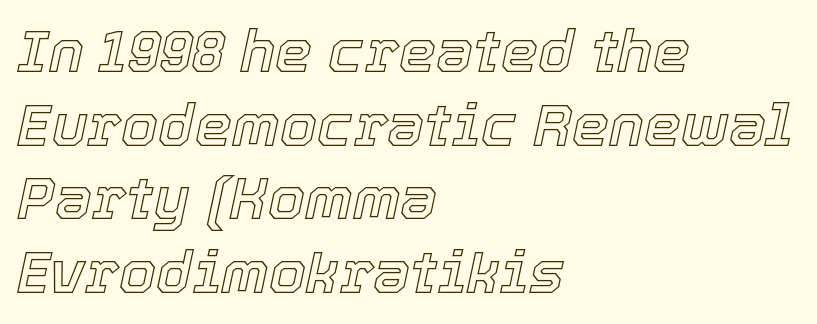
{"italic": "yes", "lean": "right", "slant_degrees": 12, "width": "normal", "x_height": "medium", "monospaced": "no", "underline": "no", "align": "left", "line_spacing": "normal", "line_spacing_ratio": 1.25, "letter_spacing": "normal", "letter_spacing_em": 0.0, "glyph_px": 59}
